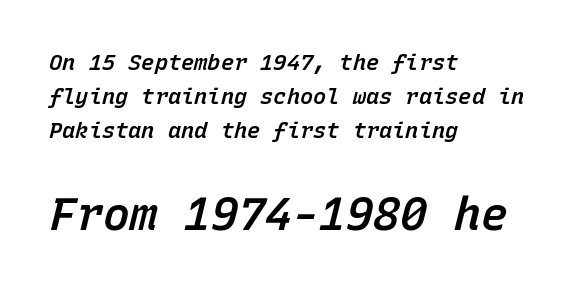
Q: Is the text bold? A: Semi-bold.
Q: Is the text italic (slanted)? A: Yes, it leans right by about 15 degrees.
Q: Is the text underlined? A: No.
Q: How is the paragraph aligned? A: Left-aligned.
Q: Is the spacing between letters normal or unusually wide? A: Normal.
Q: Is the spacing between lines tight, normal or loose? A: Normal.
Q: Which block of text is set in a larger size, the first (top) or the second (bottom)? A: The second (bottom) one.
Q: Width (condensed, normal, or wide)? A: Normal.
Q: Stroke contrast? A: Low.
Q: x-height? A: Medium.
Q: Monospaced? A: Yes.
